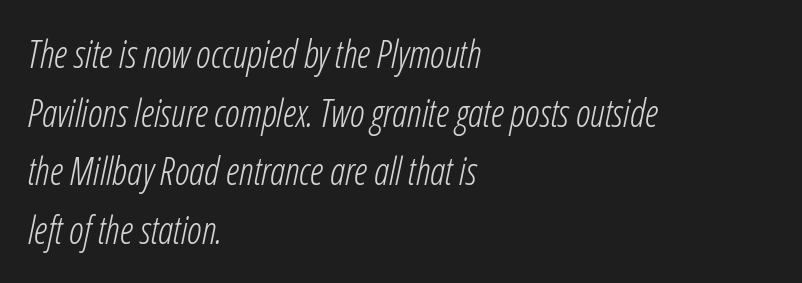
Q: Is the text bold? A: No.
Q: Is the text italic (slanted)? A: Yes, it leans right by about 12 degrees.
Q: Is the text underlined? A: No.
Q: How is the paragraph aligned? A: Left-aligned.
Q: Is the spacing between letters normal or unusually wide? A: Normal.
Q: Is the spacing between lines tight, normal or loose? A: Normal.
Q: Width (condensed, normal, or wide)? A: Condensed.
Q: Stroke contrast? A: Low.
Q: x-height? A: Medium.
Q: Monospaced? A: No.
